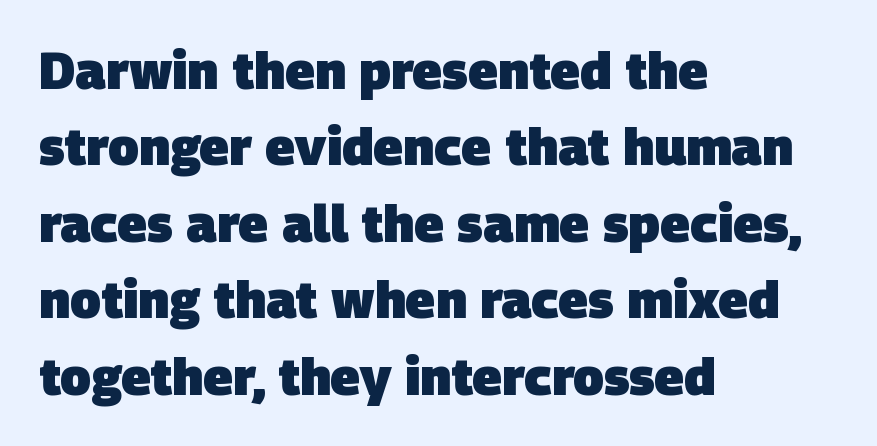
The image shows 51 px heavy sans-serif type; set left-aligned, normal line spacing (1.5x), normal letter spacing, not underlined; low stroke contrast and a large x-height.
